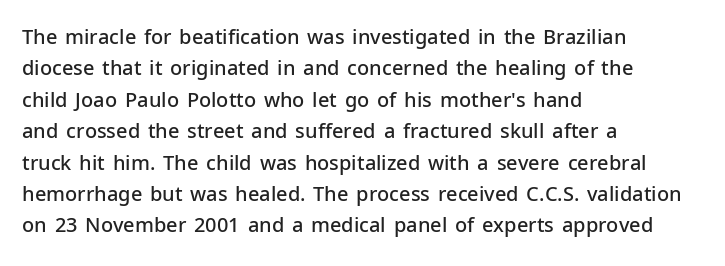
The image shows 20 px text type, upright; set left-aligned, normal line spacing (1.57x), normal letter spacing, not underlined.
